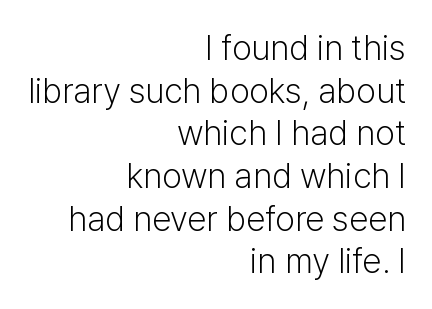
The image shows 35 px light sans-serif type, upright; set right-aligned, line spacing 1.22x, normal letter spacing, not underlined; low stroke contrast and a medium x-height.
